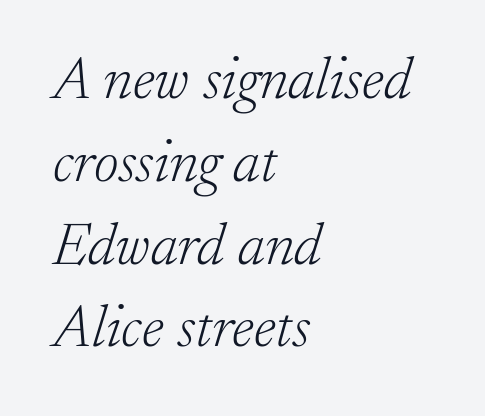
Q: Is the text bold? A: No.
Q: Is the text italic (slanted)? A: Yes, it leans right by about 17 degrees.
Q: Is the typeface a serif or a sans-serif typeface? A: Serif.
Q: Is the text underlined? A: No.
Q: How is the paragraph aligned? A: Left-aligned.
Q: Is the spacing between letters normal or unusually wide? A: Normal.
Q: Is the spacing between lines tight, normal or loose? A: Normal.
Q: Width (condensed, normal, or wide)? A: Normal.
Q: Stroke contrast? A: Low.
Q: x-height? A: Small.
Q: Monospaced? A: No.
